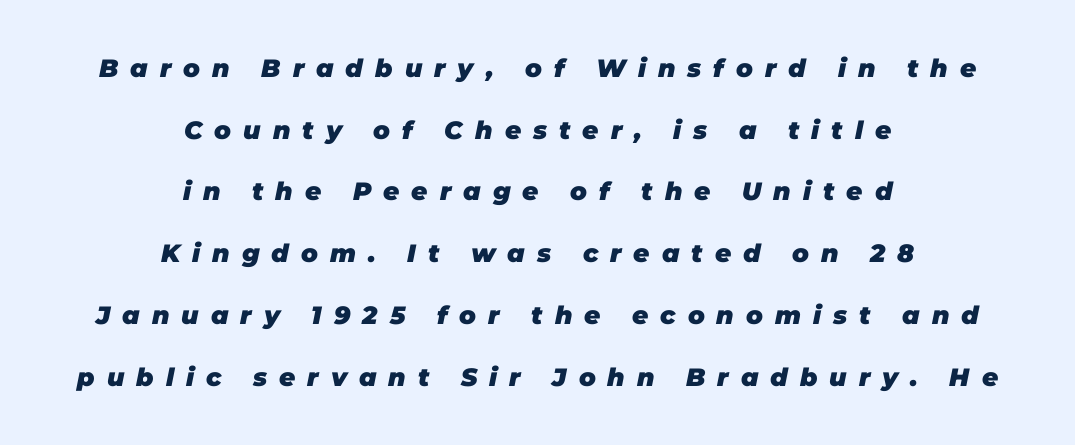
The gaps between neighbouring characters are conspicuously large. An italicized treatment has been applied to the whole sample. Descenders hang freely into open space. Compared with a flush-left layout, this one balances lines on the center instead.
